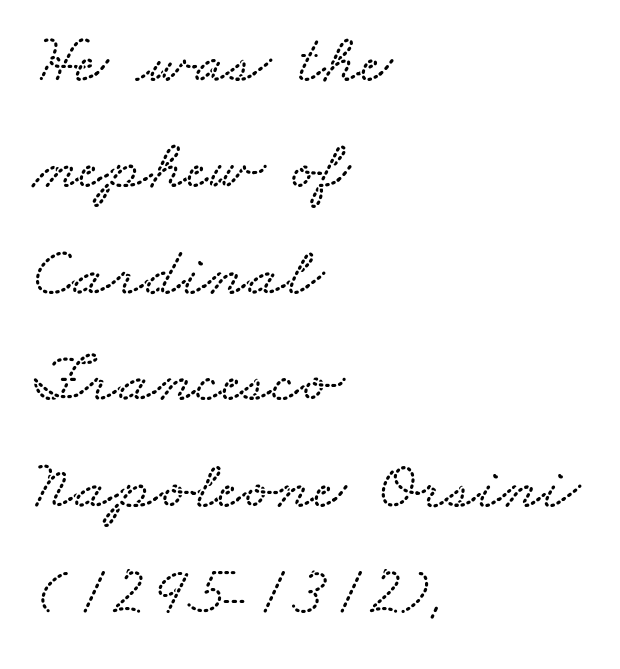
Q: Is the text underlined? A: No.
Q: How is the paragraph aligned? A: Left-aligned.
Q: Is the spacing between letters normal or unusually wide? A: Normal.
Q: Is the spacing between lines tight, normal or loose? A: Normal.
Q: Width (condensed, normal, or wide)? A: Wide.
Q: Stroke contrast? A: Low.
Q: x-height? A: Small.
Q: Monospaced? A: No.
